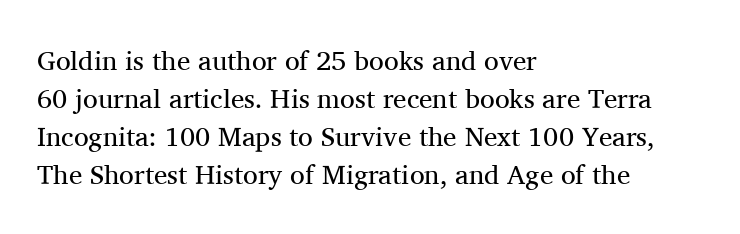
The image shows 27 px text type, upright; set left-aligned, normal line spacing (1.41x), normal letter spacing, not underlined.
